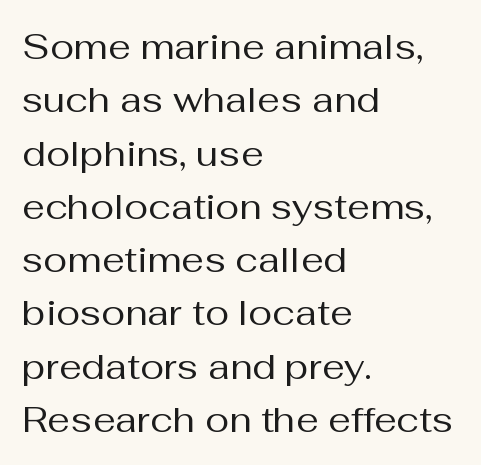
The image shows 36 px regular-weight sans-serif type, upright; set left-aligned, normal line spacing (1.48x), normal letter spacing, not underlined; medium stroke contrast and a medium x-height.
